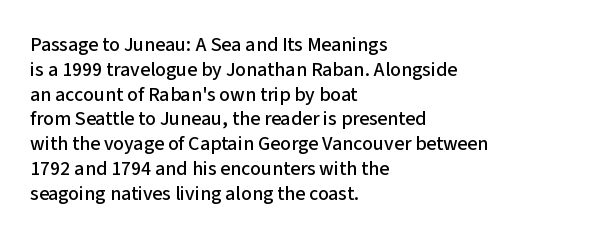
The image shows 20 px text type, upright; set left-aligned, line spacing 1.24x, normal letter spacing, not underlined.
